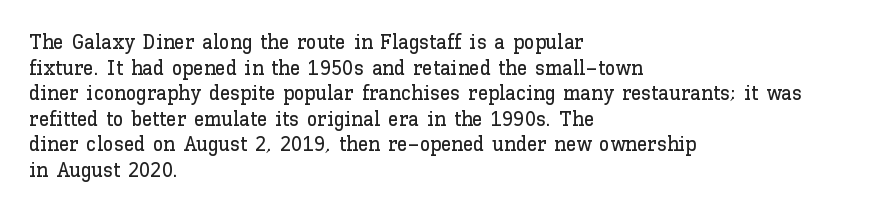
The image shows 21 px text type, upright; set left-aligned, line spacing 1.22x, normal letter spacing, not underlined.
